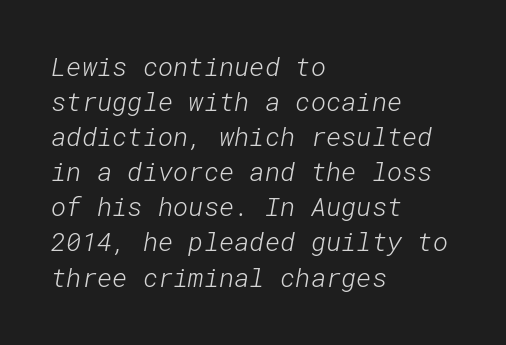
The space directly below the letters is spotless. In terms of leading, this rendering sits right in the middle. Notice how the passage keeps a crisp vertical edge on the left only. Tracking here is standard; glyphs follow each other at the usual distance.
